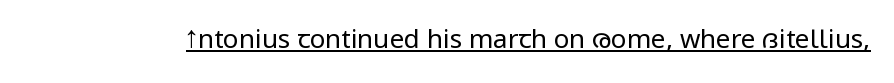
{"italic": "no", "bold": "no", "underline": "yes", "letter_spacing": "normal", "letter_spacing_em": 0.0, "glyph_px": 26}
